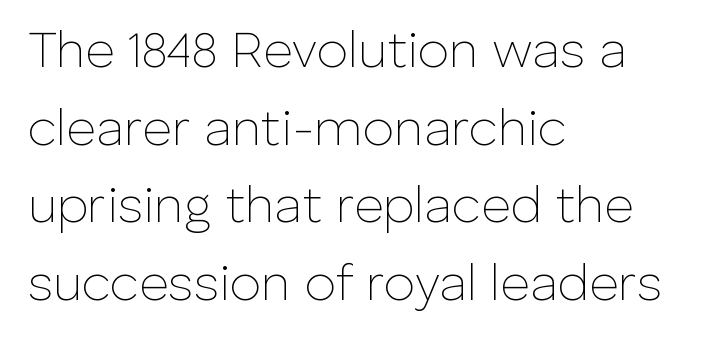
{"serif": "no", "italic": "no", "bold": "no", "weight": "thin", "width": "normal", "stroke_contrast": "low", "x_height": "medium", "monospaced": "no", "underline": "no", "align": "left", "line_spacing": "normal", "line_spacing_ratio": 1.52, "letter_spacing": "normal", "letter_spacing_em": 0.0, "glyph_px": 51}
